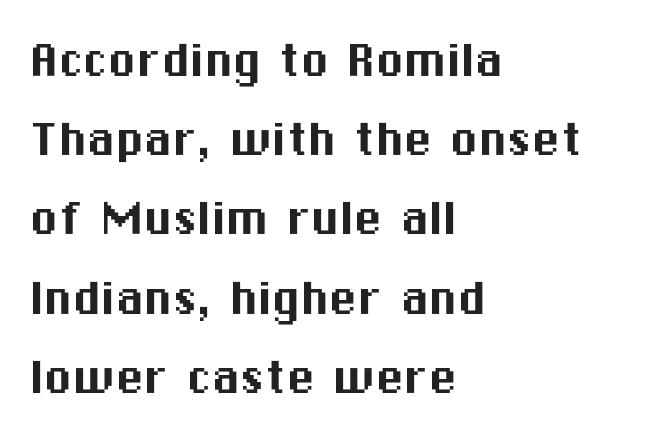
The image shows 57 px sans-serif type, upright; set left-aligned, normal line spacing (1.39x), normal letter spacing, not underlined; medium stroke contrast and a medium x-height.
